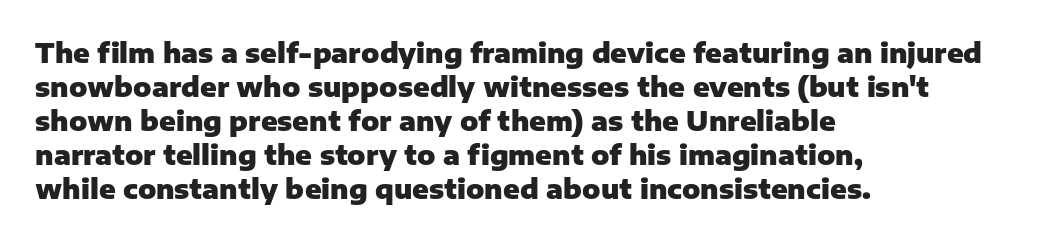
Q: Is the text bold? A: Yes.
Q: Is the text italic (slanted)? A: No, it is upright.
Q: Is the text underlined? A: No.
Q: How is the paragraph aligned? A: Left-aligned.
Q: Is the spacing between letters normal or unusually wide? A: Normal.
Q: Is the spacing between lines tight, normal or loose? A: Normal.
